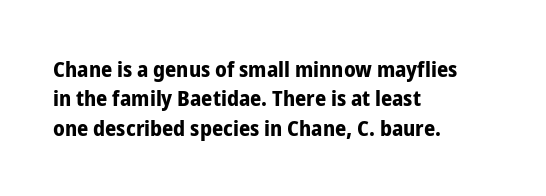
{"italic": "no", "bold": "yes", "underline": "no", "align": "left", "line_spacing": "normal", "line_spacing_ratio": 1.34, "letter_spacing": "normal", "letter_spacing_em": 0.0, "glyph_px": 22}
